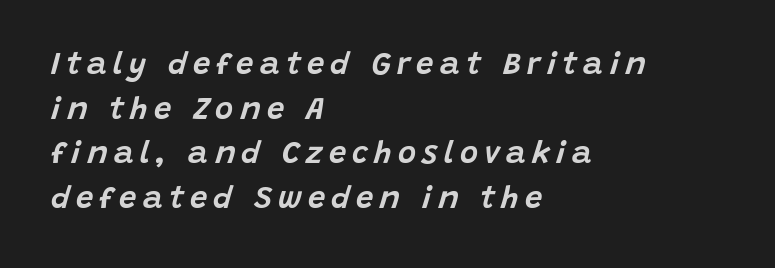
Q: Is the text italic (slanted)? A: Yes, it leans right by about 15 degrees.
Q: Is the text underlined? A: No.
Q: How is the paragraph aligned? A: Left-aligned.
Q: Is the spacing between letters normal or unusually wide? A: Unusually wide.
Q: Is the spacing between lines tight, normal or loose? A: Normal.
Q: Width (condensed, normal, or wide)? A: Normal.
Q: Stroke contrast? A: Low.
Q: x-height? A: Large.
Q: Monospaced? A: No.
